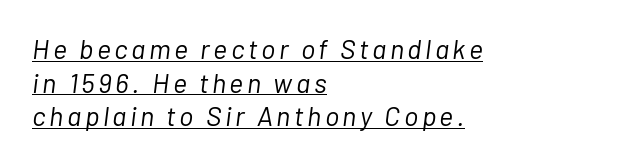
This sample is left-justified, so line endings fall wherever the words run out. Successive baselines arrive at the customary interval. Caption: lettering with a line underneath. The axis of the letterforms is tilted away from vertical. Ink coverage per letter is moderate at most.
